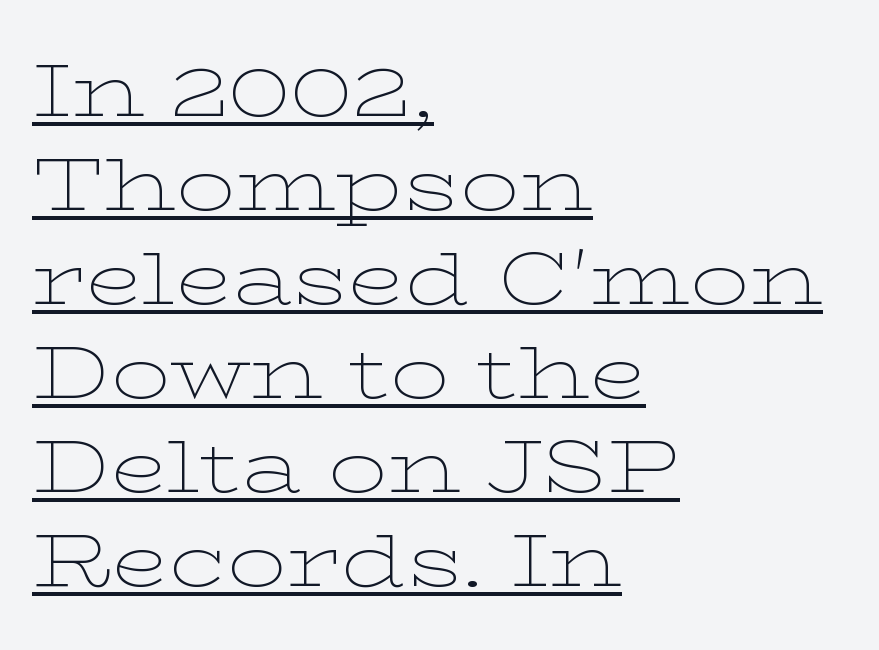
The strokes carry an ordinary text weight at most. Regarding leading, the lines here are spaced in the standard way. Is the letter spacing exaggerated? No — it looks like the ordinary default. In terms of letterform style, serifs are clearly present. Compared with undecorated copy, this sample adds a rule below the words. Here the designer chose a conventional face with non-uniform glyph widths.
